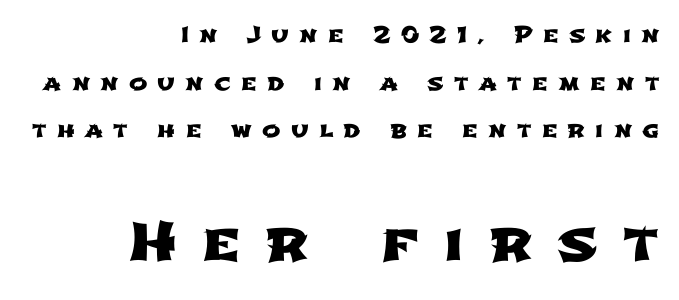
{"serif": "no", "width": "wide", "stroke_contrast": "low", "x_height": "medium", "monospaced": "no", "underline": "no", "align": "right", "line_spacing": "loose", "line_spacing_ratio": 2.17, "letter_spacing": "wide", "letter_spacing_em": 0.47, "larger_block": "second", "size_ratio": 2.45, "glyph_px": 54}
